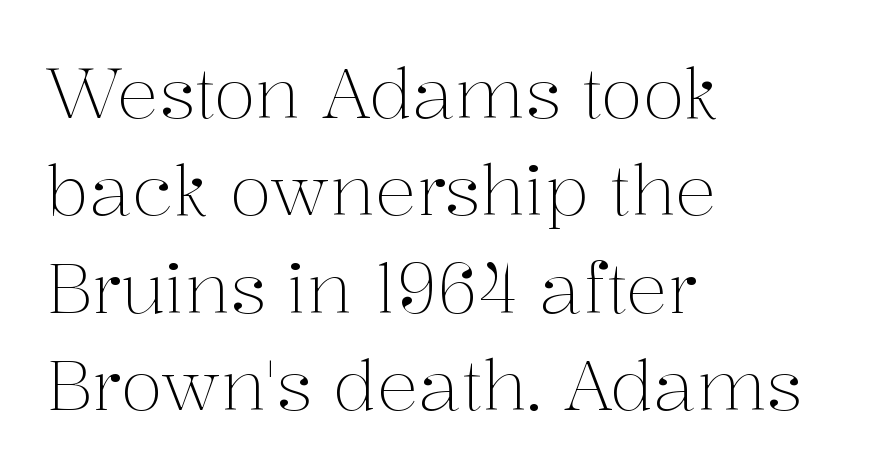
Q: Is the text bold? A: No.
Q: Is the text italic (slanted)? A: No, it is upright.
Q: Is the typeface a serif or a sans-serif typeface? A: Serif.
Q: Is the text underlined? A: No.
Q: How is the paragraph aligned? A: Left-aligned.
Q: Is the spacing between letters normal or unusually wide? A: Normal.
Q: Is the spacing between lines tight, normal or loose? A: Normal.
Q: Width (condensed, normal, or wide)? A: Normal.
Q: Stroke contrast? A: Medium.
Q: x-height? A: Medium.
Q: Monospaced? A: No.
